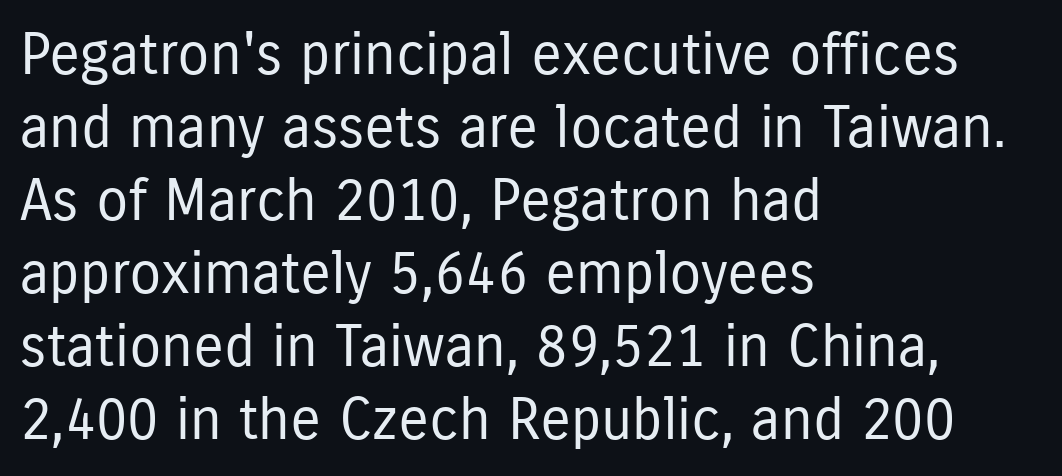
Q: Is the text bold? A: No.
Q: Is the text italic (slanted)? A: No, it is upright.
Q: Is the typeface a serif or a sans-serif typeface? A: Sans-serif.
Q: Is the text underlined? A: No.
Q: How is the paragraph aligned? A: Left-aligned.
Q: Is the spacing between letters normal or unusually wide? A: Normal.
Q: Is the spacing between lines tight, normal or loose? A: Normal.
Q: Width (condensed, normal, or wide)? A: Condensed.
Q: Stroke contrast? A: Low.
Q: x-height? A: Medium.
Q: Monospaced? A: No.
